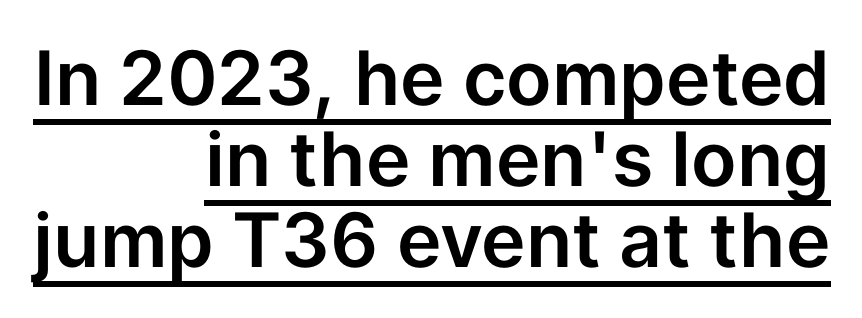
Q: Is the text italic (slanted)? A: No, it is upright.
Q: Is the typeface a serif or a sans-serif typeface? A: Sans-serif.
Q: Is the text underlined? A: Yes.
Q: How is the paragraph aligned? A: Right-aligned.
Q: Is the spacing between letters normal or unusually wide? A: Normal.
Q: Is the spacing between lines tight, normal or loose? A: Tight.
Q: Width (condensed, normal, or wide)? A: Normal.
Q: Stroke contrast? A: Low.
Q: x-height? A: Medium.
Q: Monospaced? A: No.
